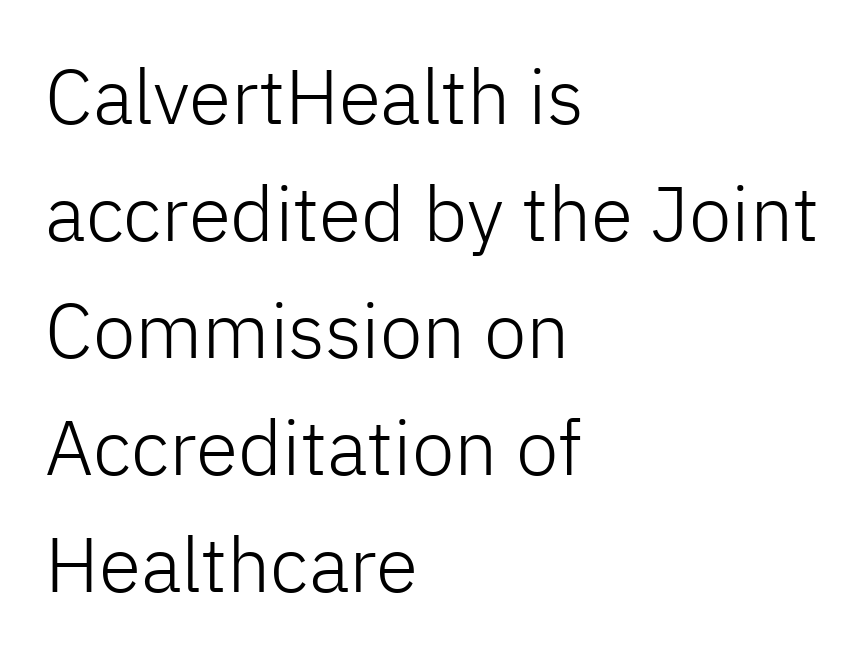
Is there any slant? The stems are plumb. Weight class: somewhere from thin through regular. These lines are rendered in a variable-pitch font. The tracking reads as untouched default to a designer's eye. The paragraph has a hard left edge and a soft right edge.
